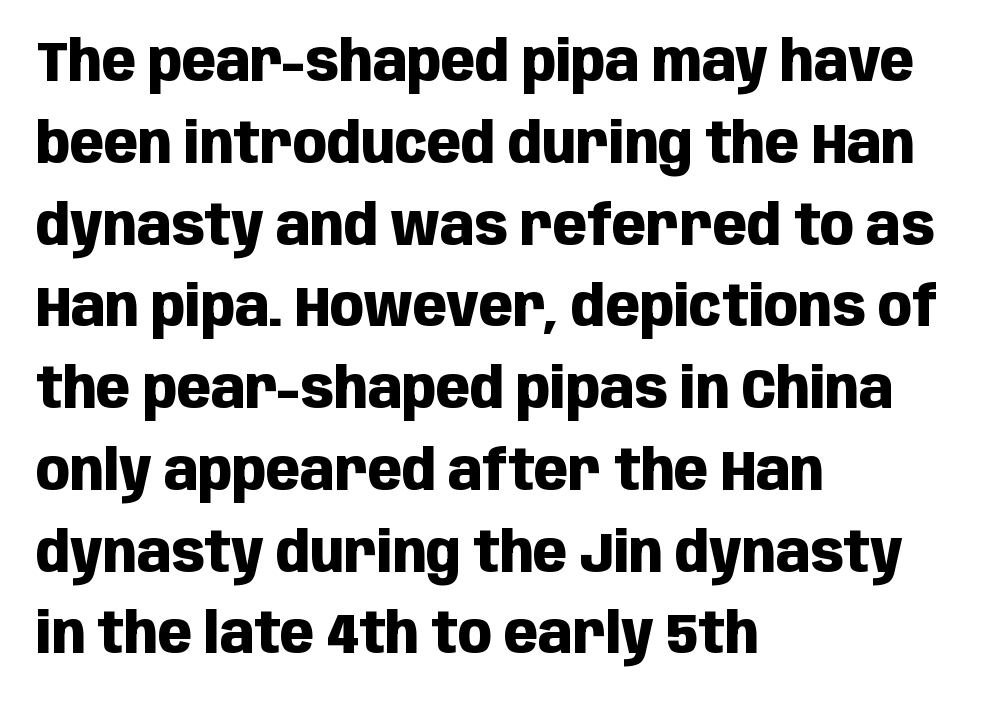
{"serif": "no", "italic": "no", "bold": "yes", "weight": "heavy", "width": "condensed", "stroke_contrast": "low", "x_height": "large", "monospaced": "no", "underline": "no", "align": "left", "line_spacing": "normal", "line_spacing_ratio": 1.46, "letter_spacing": "normal", "letter_spacing_em": 0.0, "glyph_px": 56}
